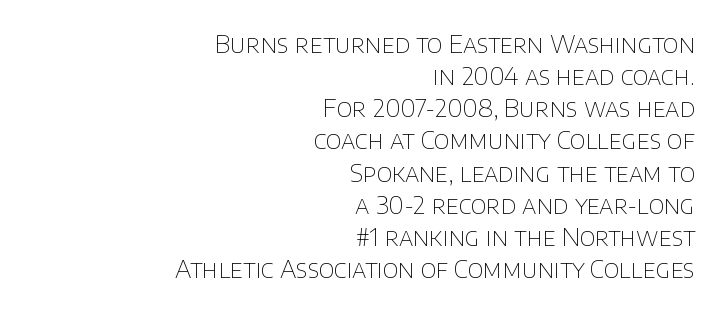
The image shows 24 px text type, upright; set right-aligned, normal line spacing (1.34x), normal letter spacing, not underlined.
